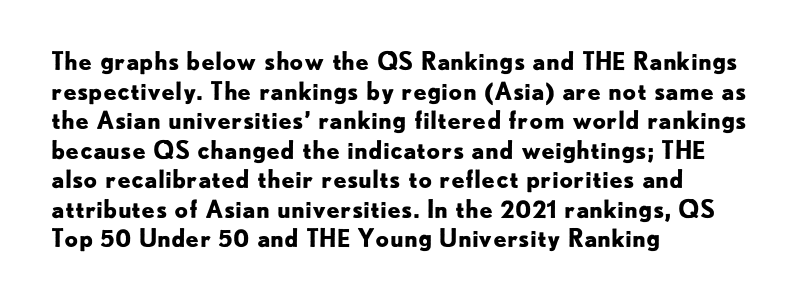
Nobody drew a line under any word here. The lettering stays uniformly vertical, giving the passage a roman look. Each word holds together tightly as a unit, with standard inter-letter gaps. A student would call this left alignment; a typographer would say flush left, rag right. Typographic density is high because the face is bold.
